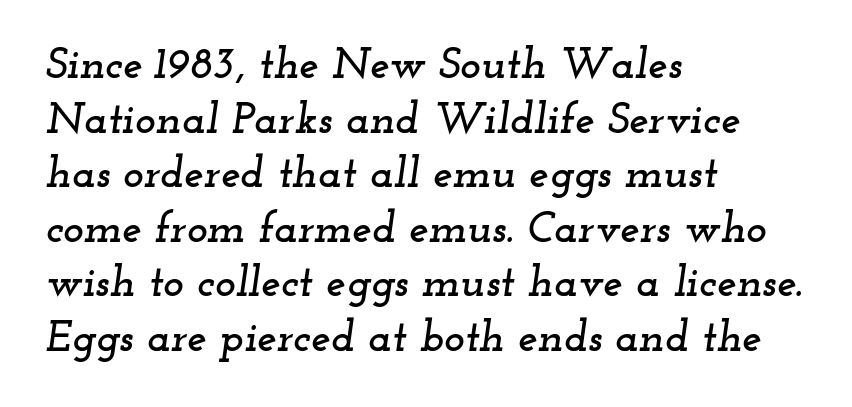
Anything drawn beneath the words? Only blank space. The paragraph has a hard left edge and a soft right edge. An italicized treatment has been applied to the whole sample. Note the varied advance widths — an 'i' is clearly narrower than an 'm'.
